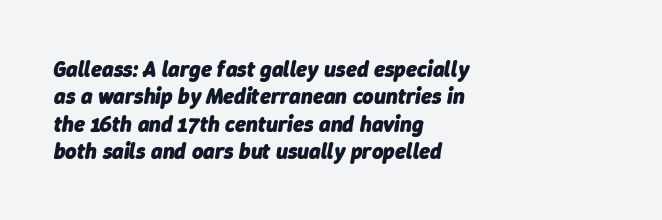
Q: Is the text bold? A: Yes.
Q: Is the text italic (slanted)? A: Yes, it leans right by about 9 degrees.
Q: Is the text underlined? A: No.
Q: How is the paragraph aligned? A: Left-aligned.
Q: Is the spacing between letters normal or unusually wide? A: Normal.
